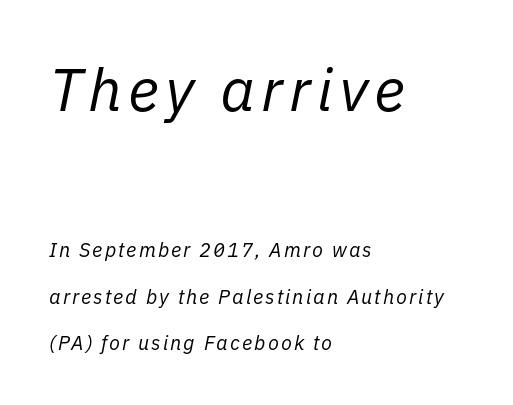
If you measured baseline to baseline, you'd find a long distance. Weight: in the light-to-regular range. Here the first block reads like a headline and the second like body copy. The area under the type is left untouched. A typesetter would mark this as italic. These lines are rendered in a variable-pitch font.
